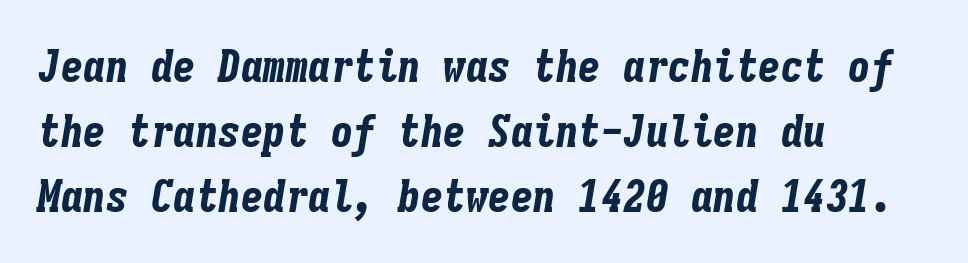
Q: Is the text bold? A: Yes.
Q: Is the text italic (slanted)? A: Yes, it leans right by about 9 degrees.
Q: Is the text underlined? A: No.
Q: How is the paragraph aligned? A: Left-aligned.
Q: Is the spacing between letters normal or unusually wide? A: Normal.
Q: Is the spacing between lines tight, normal or loose? A: Normal.
Q: Width (condensed, normal, or wide)? A: Condensed.
Q: Stroke contrast? A: Low.
Q: x-height? A: Medium.
Q: Monospaced? A: Yes.
